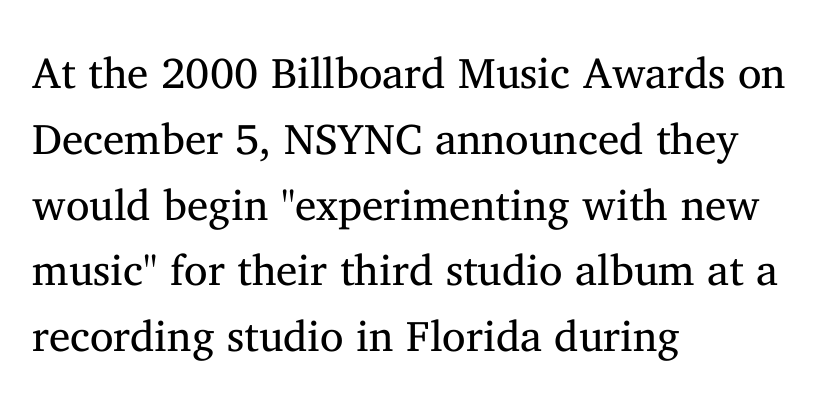
The image shows 43 px regular-weight serif type, upright; set left-aligned, normal line spacing (1.53x), normal letter spacing, not underlined; medium stroke contrast and a medium x-height.
